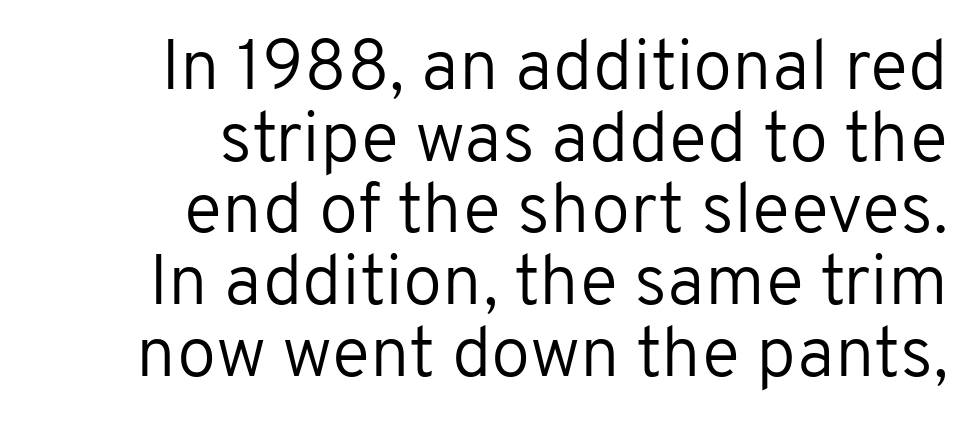
The image shows 71 px regular-weight sans-serif type, upright; set right-aligned, tight line spacing (1.01x), normal letter spacing, not underlined; low stroke contrast and a medium x-height.
